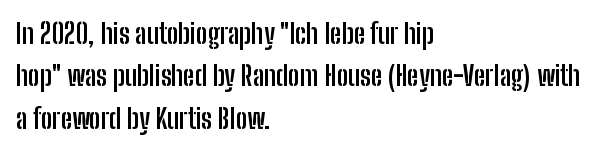
Q: Is the text bold? A: Yes.
Q: Is the text italic (slanted)? A: No, it is upright.
Q: Is the typeface a serif or a sans-serif typeface? A: Sans-serif.
Q: Is the text underlined? A: No.
Q: How is the paragraph aligned? A: Left-aligned.
Q: Is the spacing between letters normal or unusually wide? A: Normal.
Q: Is the spacing between lines tight, normal or loose? A: Normal.
Q: Width (condensed, normal, or wide)? A: Condensed.
Q: Stroke contrast? A: Low.
Q: x-height? A: Medium.
Q: Monospaced? A: No.
